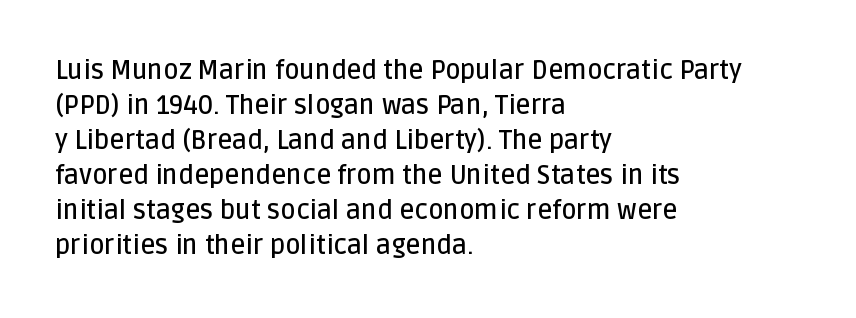
{"italic": "no", "bold": "semi", "underline": "no", "align": "left", "line_spacing": "normal", "line_spacing_ratio": 1.35, "letter_spacing": "normal", "letter_spacing_em": 0.0, "glyph_px": 26}
